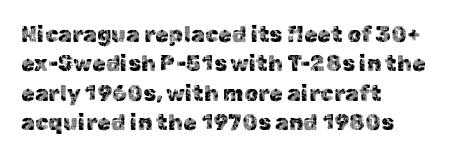
Q: Is the text italic (slanted)? A: No, it is upright.
Q: Is the text underlined? A: No.
Q: How is the paragraph aligned? A: Left-aligned.
Q: Is the spacing between letters normal or unusually wide? A: Normal.
Q: Is the spacing between lines tight, normal or loose? A: Normal.
